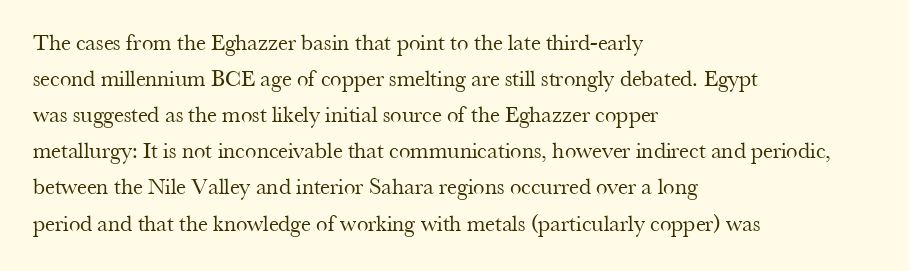
{"italic": "no", "bold": "no", "underline": "no", "align": "left", "line_spacing": "normal", "line_spacing_ratio": 1.57, "letter_spacing": "normal", "letter_spacing_em": 0.0, "glyph_px": 23}
